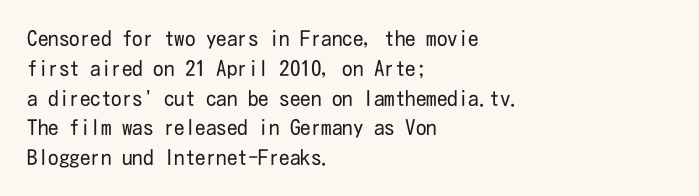
The image shows 21 px text type, upright; set left-aligned, normal line spacing (1.42x), normal letter spacing, not underlined.
